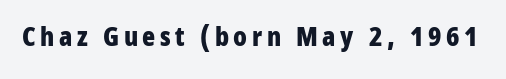
{"italic": "no", "bold": "yes", "underline": "no", "glyph_px": 27}
